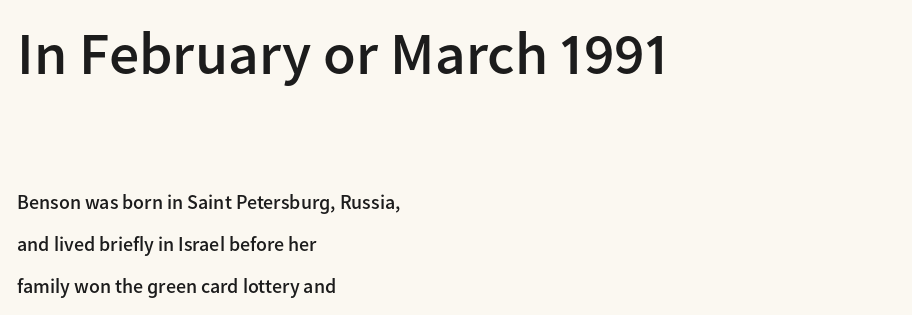
{"serif": "no", "italic": "no", "bold": "semi", "weight": "semibold", "width": "normal", "stroke_contrast": "low", "x_height": "medium", "monospaced": "no", "underline": "no", "align": "left", "line_spacing": "loose", "line_spacing_ratio": 2.09, "letter_spacing": "normal", "letter_spacing_em": 0.0, "larger_block": "first", "size_ratio": 3.0, "glyph_px": 60}
